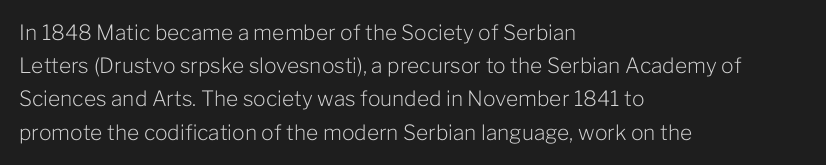
Q: Is the text bold? A: No.
Q: Is the text italic (slanted)? A: No, it is upright.
Q: Is the text underlined? A: No.
Q: How is the paragraph aligned? A: Left-aligned.
Q: Is the spacing between letters normal or unusually wide? A: Normal.
Q: Is the spacing between lines tight, normal or loose? A: Normal.
